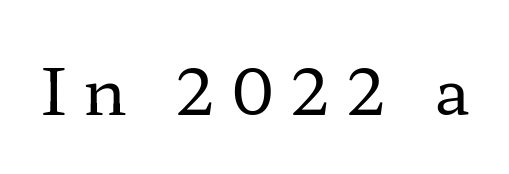
{"serif": "yes", "italic": "no", "bold": "no", "weight": "regular", "width": "wide", "stroke_contrast": "low", "x_height": "medium", "monospaced": "no", "underline": "no", "letter_spacing": "wide", "letter_spacing_em": 0.26, "glyph_px": 64}
